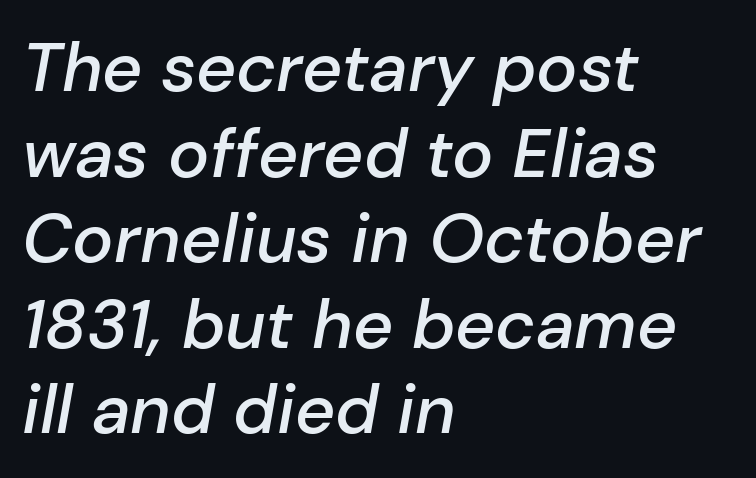
The image shows 69 px semibold type, italic (leaning right); set left-aligned, line spacing 1.24x, normal letter spacing, not underlined; low stroke contrast and a medium x-height.
